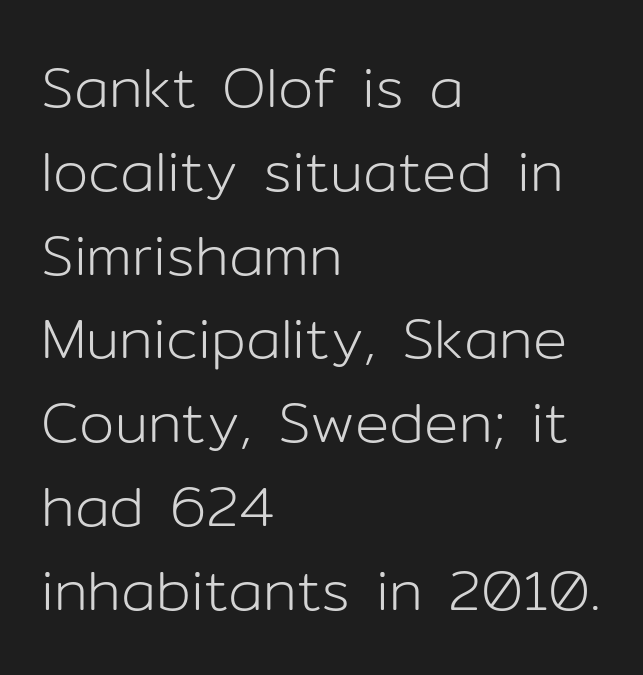
{"serif": "no", "italic": "no", "bold": "no", "weight": "light", "width": "normal", "stroke_contrast": "low", "x_height": "medium", "monospaced": "no", "underline": "no", "align": "left", "line_spacing": "normal", "line_spacing_ratio": 1.47, "letter_spacing": "normal", "letter_spacing_em": 0.0, "glyph_px": 57}
